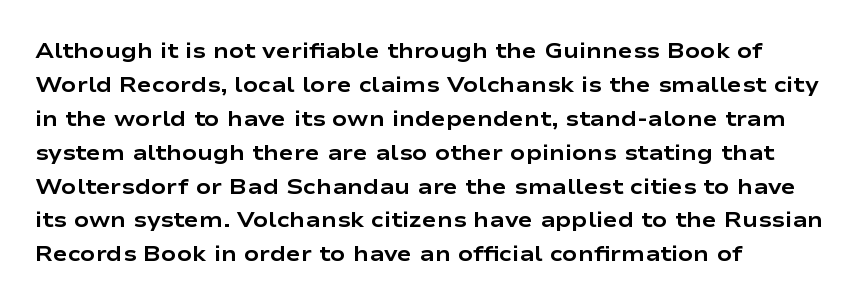
The lettering holds an erect, upright posture throughout. No word sits above an underline. Thick stems and heavy bowls — unmistakably bold. How are the letters spaced? Ordinarily, with no added tracking. Line beginnings align vertically; line endings do not.
